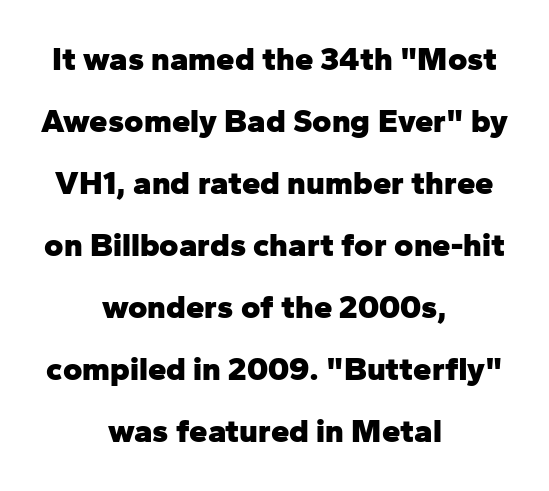
Q: Is the text bold? A: Yes.
Q: Is the text italic (slanted)? A: No, it is upright.
Q: Is the typeface a serif or a sans-serif typeface? A: Sans-serif.
Q: Is the text underlined? A: No.
Q: How is the paragraph aligned? A: Centered.
Q: Is the spacing between letters normal or unusually wide? A: Normal.
Q: Width (condensed, normal, or wide)? A: Normal.
Q: Stroke contrast? A: Low.
Q: x-height? A: Medium.
Q: Monospaced? A: No.
